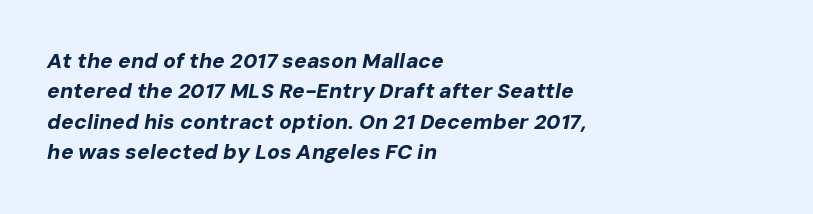
{"italic": "yes", "lean": "right", "slant_degrees": 10, "bold": "yes", "underline": "no", "align": "left", "line_spacing": "normal", "line_spacing_ratio": 1.45, "letter_spacing": "normal", "letter_spacing_em": 0.0, "glyph_px": 21}
